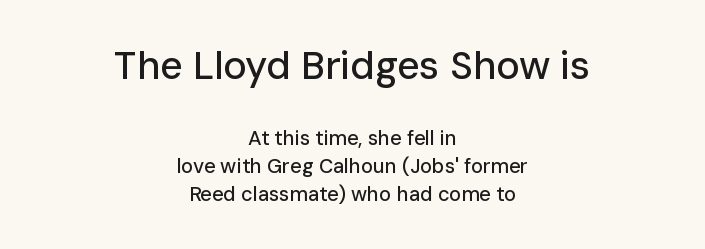
{"serif": "no", "italic": "no", "width": "normal", "stroke_contrast": "low", "x_height": "medium", "monospaced": "no", "underline": "no", "align": "center", "line_spacing": "normal", "line_spacing_ratio": 1.39, "letter_spacing": "normal", "letter_spacing_em": 0.0, "larger_block": "first", "size_ratio": 1.95, "glyph_px": 39}
